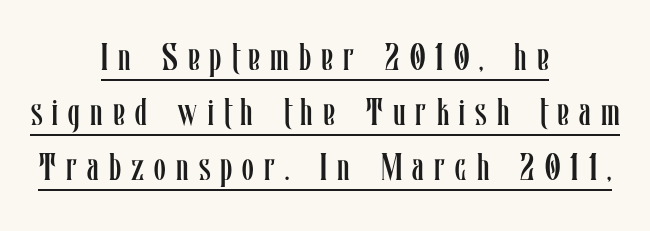
{"italic": "no", "bold": "no", "weight": "regular", "width": "condensed", "stroke_contrast": "low", "x_height": "medium", "monospaced": "no", "underline": "yes", "align": "center", "line_spacing": "normal", "line_spacing_ratio": 1.45, "letter_spacing": "wide", "letter_spacing_em": 0.27, "glyph_px": 38}
